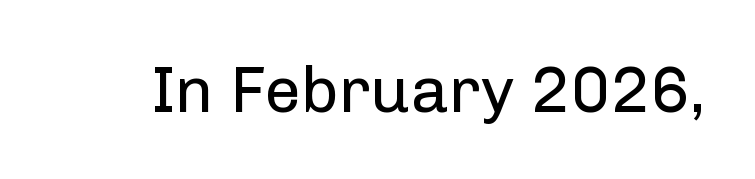
The image shows 65 px regular-weight sans-serif type, upright; set normal letter spacing, not underlined; low stroke contrast and a medium x-height.
